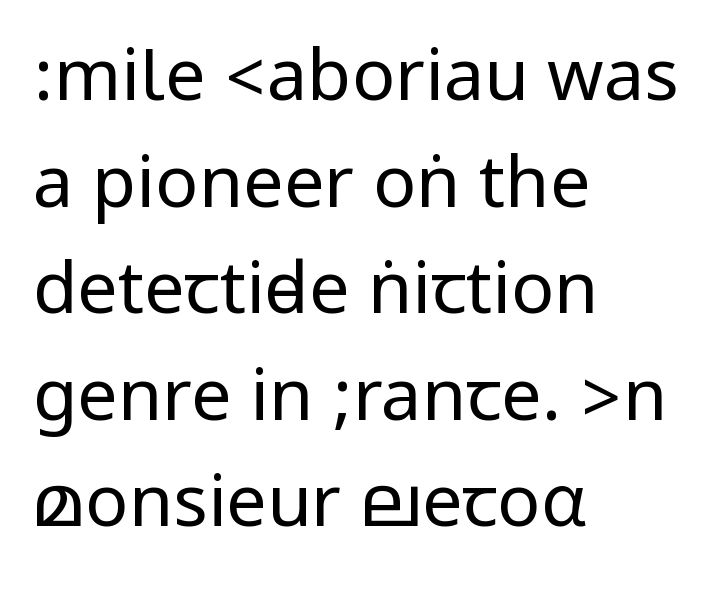
Q: Is the text bold? A: No.
Q: Is the text italic (slanted)? A: No, it is upright.
Q: Is the typeface a serif or a sans-serif typeface? A: Sans-serif.
Q: Is the text underlined? A: No.
Q: How is the paragraph aligned? A: Left-aligned.
Q: Is the spacing between letters normal or unusually wide? A: Normal.
Q: Is the spacing between lines tight, normal or loose? A: Normal.
Q: Width (condensed, normal, or wide)? A: Condensed.
Q: Stroke contrast? A: Low.
